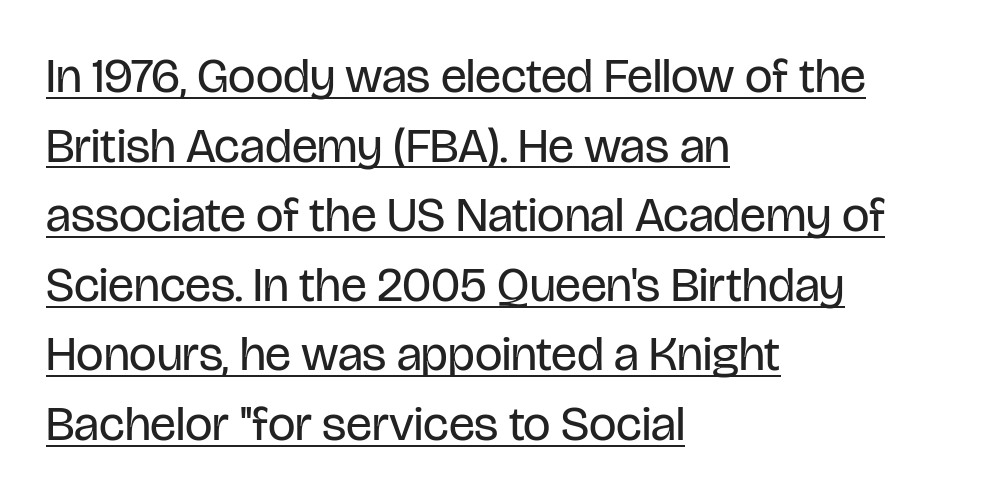
Q: Is the text bold? A: No.
Q: Is the text italic (slanted)? A: No, it is upright.
Q: Is the typeface a serif or a sans-serif typeface? A: Sans-serif.
Q: Is the text underlined? A: Yes.
Q: How is the paragraph aligned? A: Left-aligned.
Q: Is the spacing between letters normal or unusually wide? A: Normal.
Q: Is the spacing between lines tight, normal or loose? A: Normal.
Q: Width (condensed, normal, or wide)? A: Condensed.
Q: Stroke contrast? A: Low.
Q: x-height? A: Large.
Q: Monospaced? A: No.
